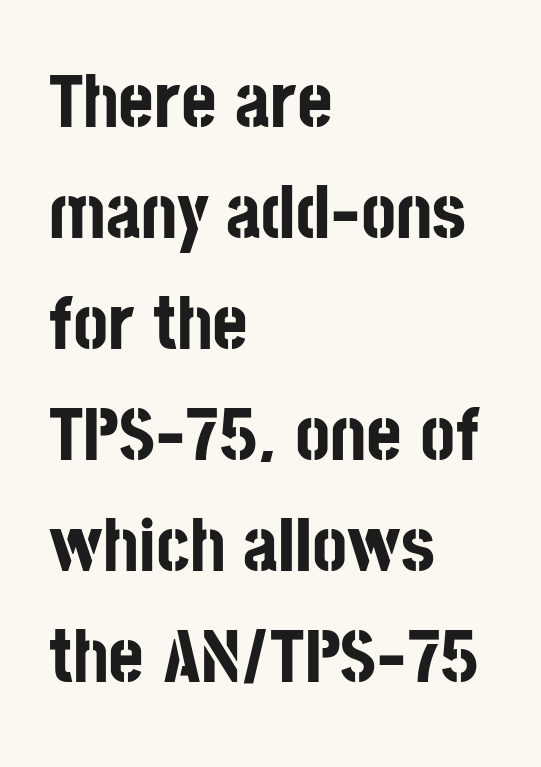
The image shows 76 px bold, condensed sans-serif type, upright; set left-aligned, normal line spacing (1.46x), normal letter spacing, not underlined; low stroke contrast and a large x-height.
